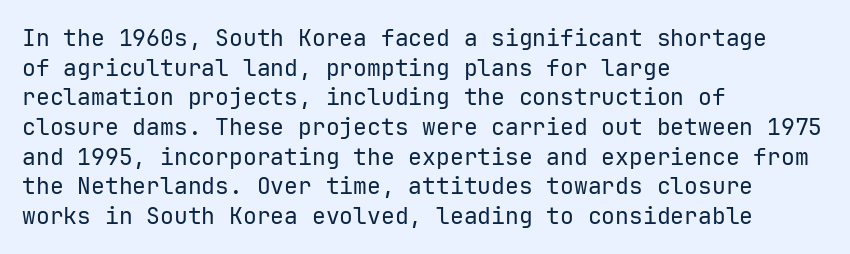
{"italic": "no", "bold": "no", "underline": "no", "align": "left", "line_spacing": "normal", "line_spacing_ratio": 1.29, "letter_spacing": "normal", "letter_spacing_em": 0.0, "glyph_px": 23}
